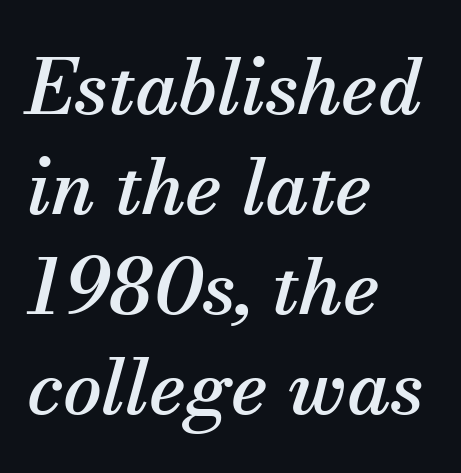
The image shows 77 px serif type, italic (leaning right); set left-aligned, normal line spacing (1.3x), normal letter spacing, not underlined; medium stroke contrast and a small x-height.
